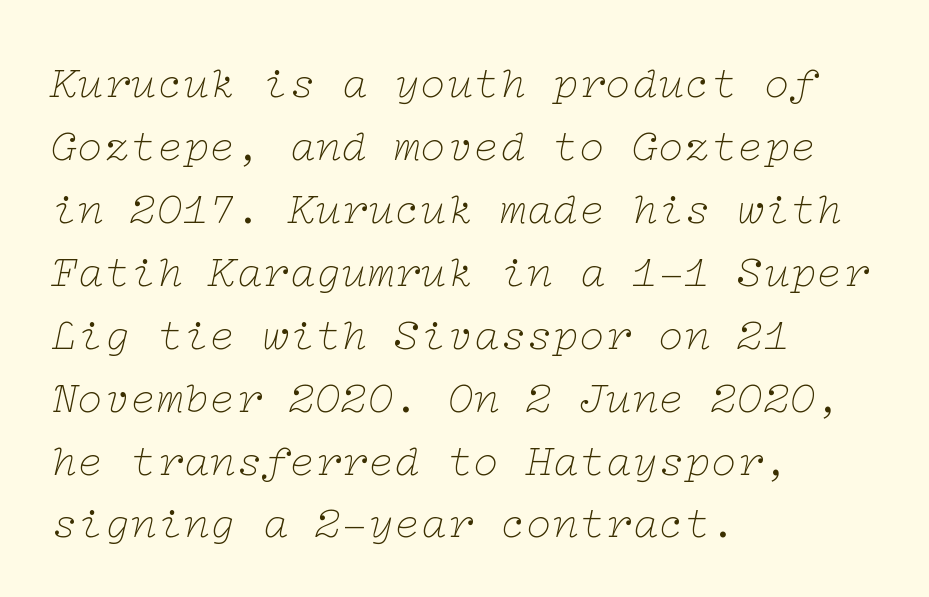
Emphasis-style slanted type is in use. Has an underline been added? It has not. Is this a sans? No — the strokes have serifs. The strokes carry an ordinary text weight at most.
